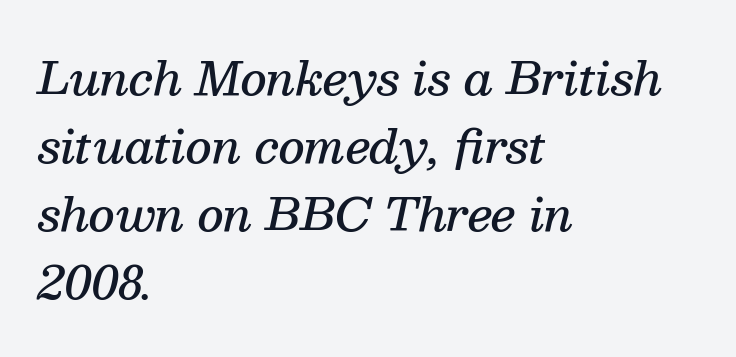
One-word summary of the alignment: left. The passage shown is typed in a proportional face where columns would drift. The letterforms sit shoulder to shoulder at normal distance. Tall strokes in this sample are angled rather than plumb. The face used here is a semibold: visibly heavier than regular, lighter than bold. Baseline-to-baseline distance is the conventional proportion of letter height.
